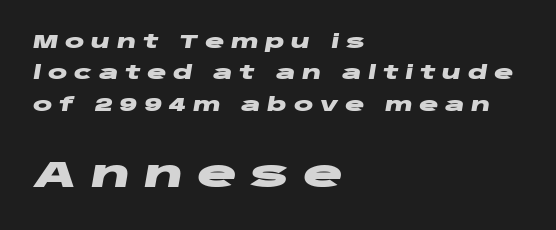
Q: Is the text bold? A: Yes.
Q: Is the text italic (slanted)? A: Yes, it leans right by about 10 degrees.
Q: Is the text underlined? A: No.
Q: How is the paragraph aligned? A: Left-aligned.
Q: Is the spacing between letters normal or unusually wide? A: Unusually wide.
Q: Which block of text is set in a larger size, the first (top) or the second (bottom)? A: The second (bottom) one.
Q: Width (condensed, normal, or wide)? A: Wide.
Q: Stroke contrast? A: Low.
Q: x-height? A: Large.
Q: Monospaced? A: No.
